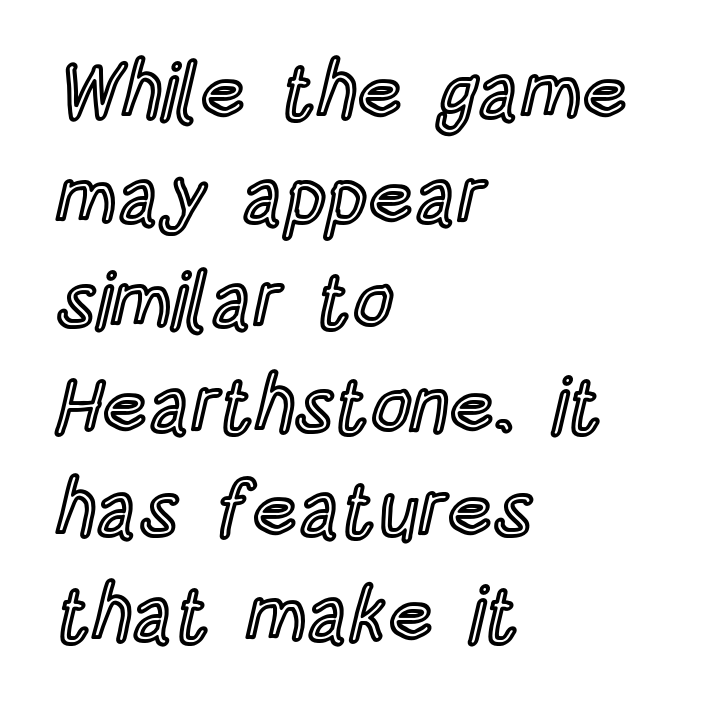
{"width": "condensed", "x_height": "large", "monospaced": "no", "underline": "no", "align": "left", "line_spacing": "normal", "line_spacing_ratio": 1.34, "letter_spacing": "normal", "letter_spacing_em": 0.0, "glyph_px": 78}
